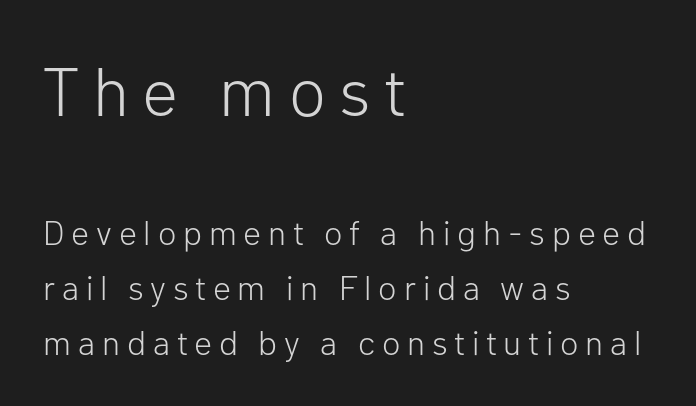
{"serif": "no", "italic": "no", "bold": "no", "weight": "light", "width": "normal", "stroke_contrast": "low", "x_height": "medium", "monospaced": "no", "underline": "no", "align": "left", "line_spacing": "normal", "line_spacing_ratio": 1.62, "letter_spacing": "wide", "letter_spacing_em": 0.2, "larger_block": "first", "size_ratio": 2.0, "glyph_px": 68}
